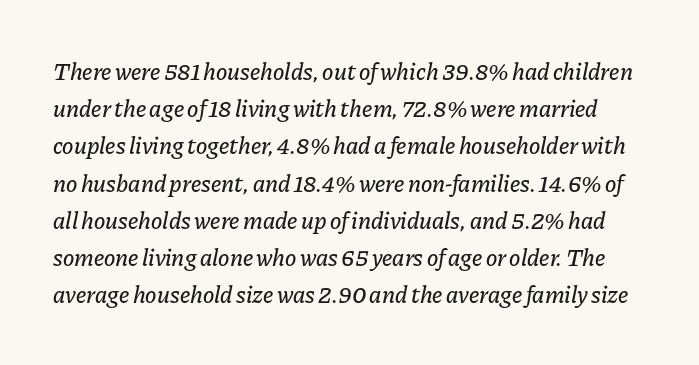
Leading: standard. Plain, unruled lines of type. The typography opts for an oblique posture over an upright one. Does extra space separate the letters? No, they use regular spacing.
